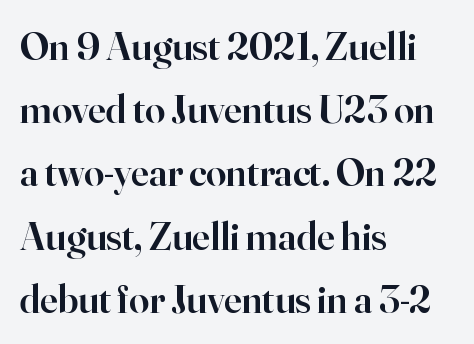
You could call the tracking neutral — neither tight nor loose. A typesetter would call this proportional, since set widths differ per character. A bit beefed up — I'd call it semibold rather than bold. Quick note: not italic, upright. The foot of each line stays bare and open.
